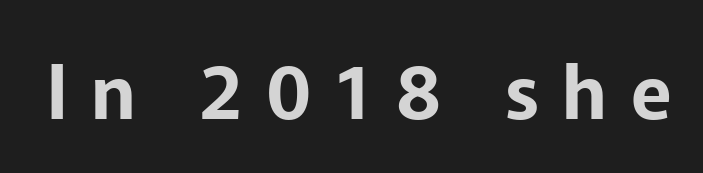
The image shows 75 px sans-serif type, upright; set unusually wide letter spacing (+0.31 em), not underlined; low stroke contrast and a medium x-height.
